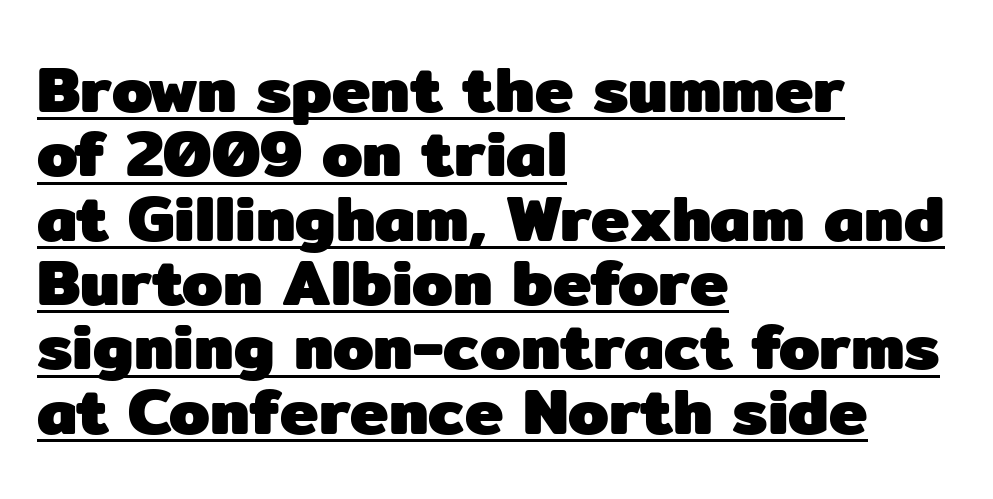
Q: Is the text bold? A: Yes.
Q: Is the text italic (slanted)? A: No, it is upright.
Q: Is the typeface a serif or a sans-serif typeface? A: Sans-serif.
Q: Is the text underlined? A: Yes.
Q: How is the paragraph aligned? A: Left-aligned.
Q: Is the spacing between letters normal or unusually wide? A: Normal.
Q: Is the spacing between lines tight, normal or loose? A: Tight.
Q: Width (condensed, normal, or wide)? A: Normal.
Q: Stroke contrast? A: Low.
Q: x-height? A: Medium.
Q: Monospaced? A: No.
